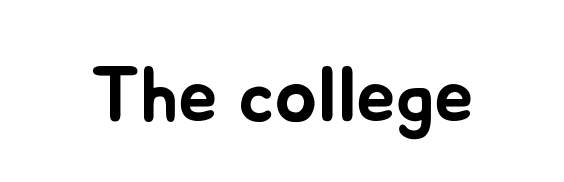
Q: Is the text italic (slanted)? A: No, it is upright.
Q: Is the text underlined? A: No.
Q: Is the spacing between letters normal or unusually wide? A: Normal.
Q: Width (condensed, normal, or wide)? A: Normal.
Q: Stroke contrast? A: Low.
Q: x-height? A: Small.
Q: Monospaced? A: No.
